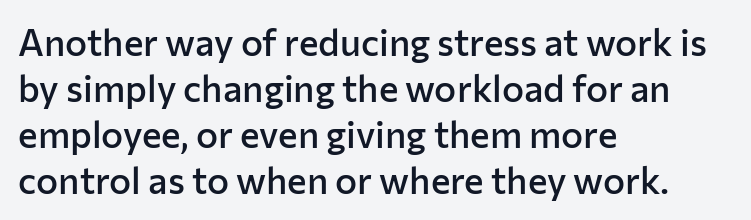
{"serif": "no", "italic": "no", "bold": "semi", "weight": "semibold", "width": "normal", "stroke_contrast": "low", "x_height": "medium", "monospaced": "no", "underline": "no", "align": "left", "line_spacing_ratio": 1.24, "letter_spacing": "normal", "letter_spacing_em": 0.0, "glyph_px": 37}
